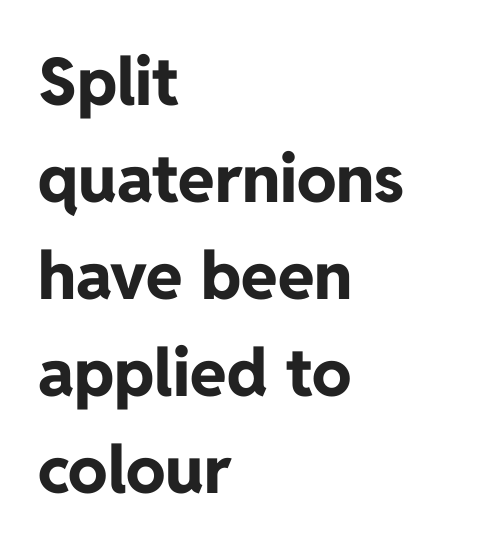
{"serif": "no", "italic": "no", "bold": "yes", "weight": "bold", "width": "normal", "stroke_contrast": "low", "x_height": "medium", "monospaced": "no", "underline": "no", "align": "left", "line_spacing": "normal", "line_spacing_ratio": 1.47, "letter_spacing": "normal", "letter_spacing_em": 0.0, "glyph_px": 66}
